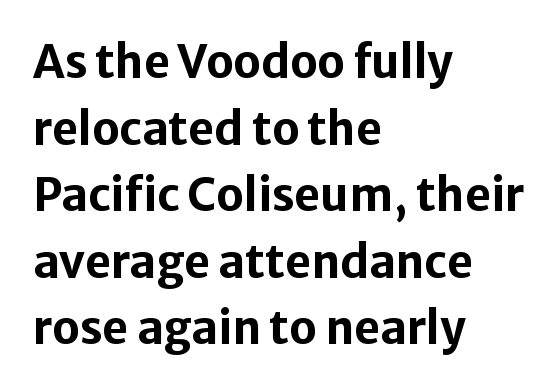
Words appear dense and cohesive because spacing is normal. I'd describe the lettering as bold — thick and assertive. Every stem runs plumb, perpendicular to the baseline. Layout note: lines flush left.
